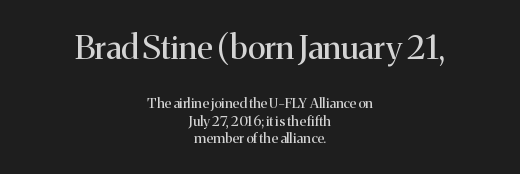
You could not count columns in this text — the font is proportionally spaced. The face looks like a standard text weight, possibly lighter. Typesetter's note — upper block bumped up in size, lower block left smaller. A clean baseline with only descenders dipping below it.
